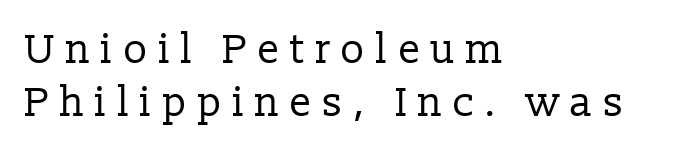
Q: Is the text bold? A: No.
Q: Is the text italic (slanted)? A: No, it is upright.
Q: Is the typeface a serif or a sans-serif typeface? A: Serif.
Q: Is the text underlined? A: No.
Q: How is the paragraph aligned? A: Left-aligned.
Q: Is the spacing between letters normal or unusually wide? A: Unusually wide.
Q: Is the spacing between lines tight, normal or loose? A: Normal.
Q: Width (condensed, normal, or wide)? A: Normal.
Q: Stroke contrast? A: Low.
Q: x-height? A: Medium.
Q: Monospaced? A: No.
